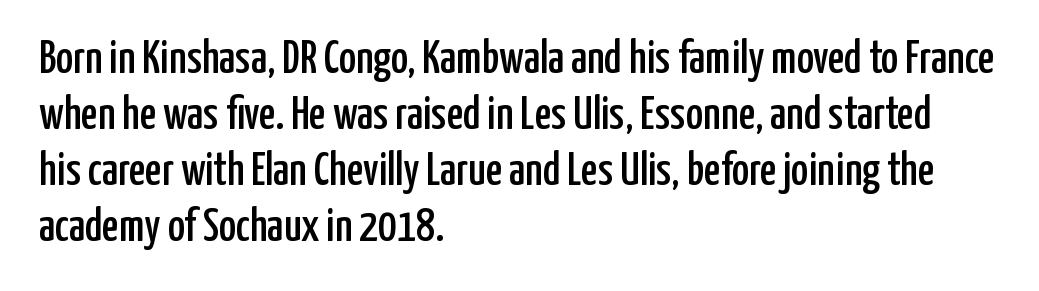
Q: Is the text italic (slanted)? A: No, it is upright.
Q: Is the typeface a serif or a sans-serif typeface? A: Sans-serif.
Q: Is the text underlined? A: No.
Q: How is the paragraph aligned? A: Left-aligned.
Q: Is the spacing between letters normal or unusually wide? A: Normal.
Q: Width (condensed, normal, or wide)? A: Condensed.
Q: Stroke contrast? A: Low.
Q: x-height? A: Medium.
Q: Monospaced? A: No.
